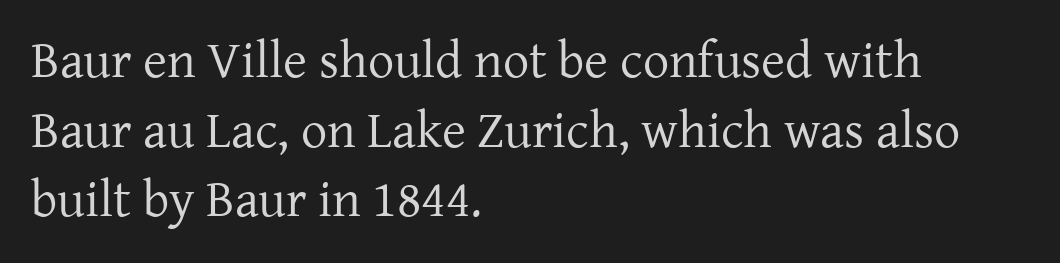
The letters advance in unequal steps, a hallmark of proportional type. The designer left line spacing at the default. Summary of weight: not heavy and not bold. The characters display serif detailing at their extremities.
